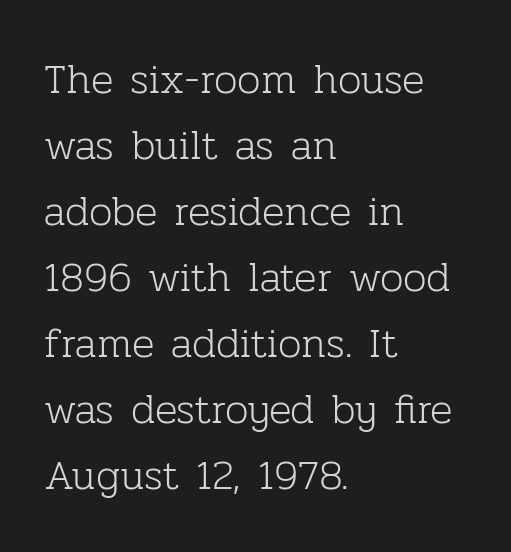
{"serif": "yes", "italic": "no", "bold": "no", "weight": "light", "width": "normal", "stroke_contrast": "low", "x_height": "medium", "monospaced": "no", "underline": "no", "align": "left", "line_spacing": "normal", "line_spacing_ratio": 1.57, "letter_spacing": "normal", "letter_spacing_em": 0.0, "glyph_px": 42}
